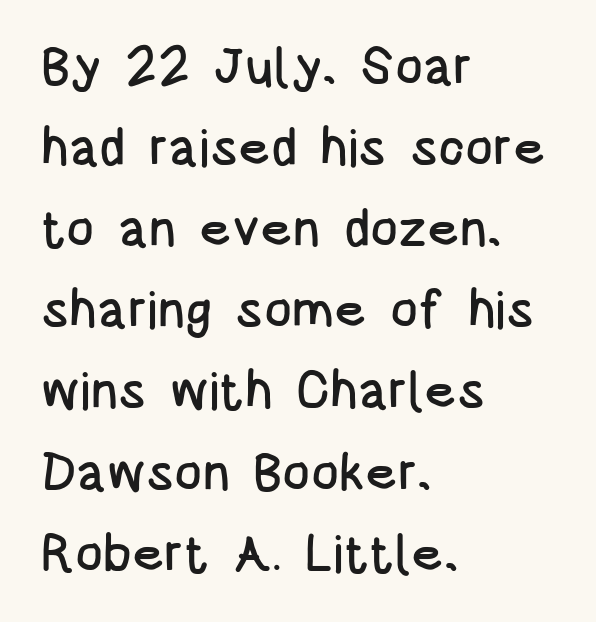
Between one letter and the next there's only the usual sliver of space. Line starts are locked; line ends wander. Rendered with straight, roman letterforms. Beneath every word, the page is bare. In terms of leading, this rendering sits right in the middle. The font family rendered here belongs to the sans-serif group.
